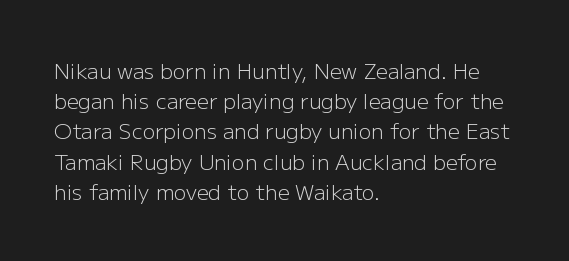
Regarding leading, the lines here are spaced in the standard way. Underline: absent. A classic flush-left, rag-right setting is used for this passage. Every character sits straight up, as roman type does.
